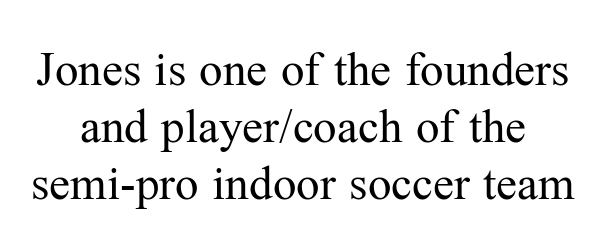
The image shows 47 px regular-weight serif type, upright; set centered, line spacing 1.21x, normal letter spacing, not underlined; medium stroke contrast and a medium x-height.
